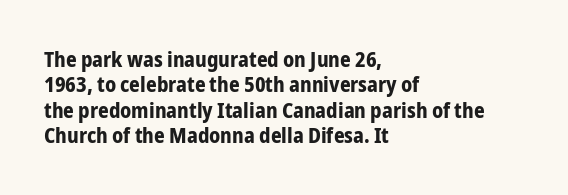
{"italic": "no", "bold": "yes", "underline": "no", "align": "left", "line_spacing_ratio": 1.21, "letter_spacing": "normal", "letter_spacing_em": 0.0, "glyph_px": 21}
